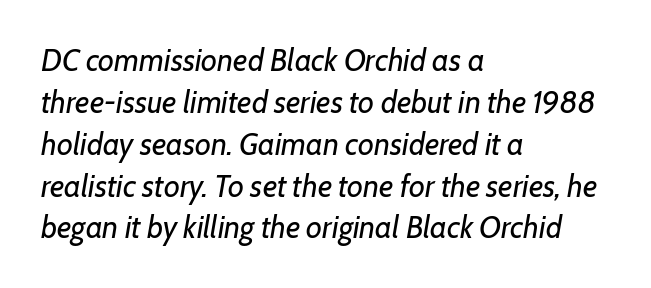
In CSS terms this would be text-align: left. Honestly, there is no underline to notice here at all. Is the letter spacing exaggerated? No — it looks like the ordinary default. The font's italic variant was chosen for this text. Students, observe: this is what conventionally led text looks like. No letter is thick-stroked: the sample isn't bold.
